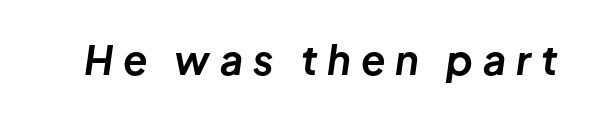
The image shows 40 px bold type, italic (leaning right); set unusually wide letter spacing (+0.25 em), not underlined; low stroke contrast and a medium x-height.
